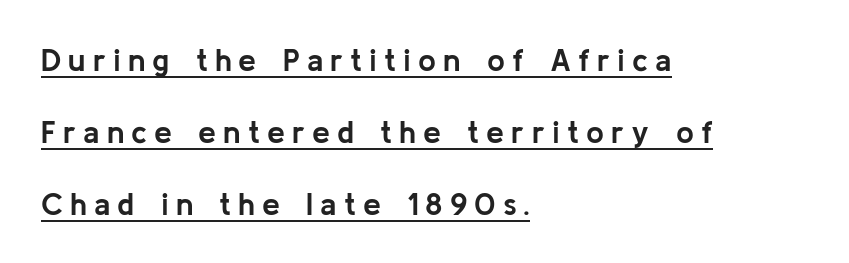
The image shows 32 px semibold sans-serif type, upright; set left-aligned, loose line spacing (2.25x), unusually wide letter spacing (+0.22 em), underlined; low stroke contrast and a medium x-height.
